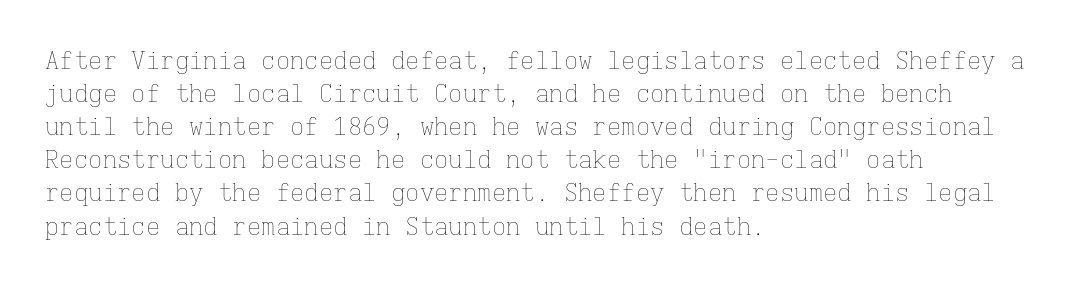
{"italic": "no", "bold": "no", "underline": "no", "align": "left", "line_spacing": "normal", "line_spacing_ratio": 1.38, "letter_spacing": "normal", "letter_spacing_em": 0.0, "glyph_px": 24}
